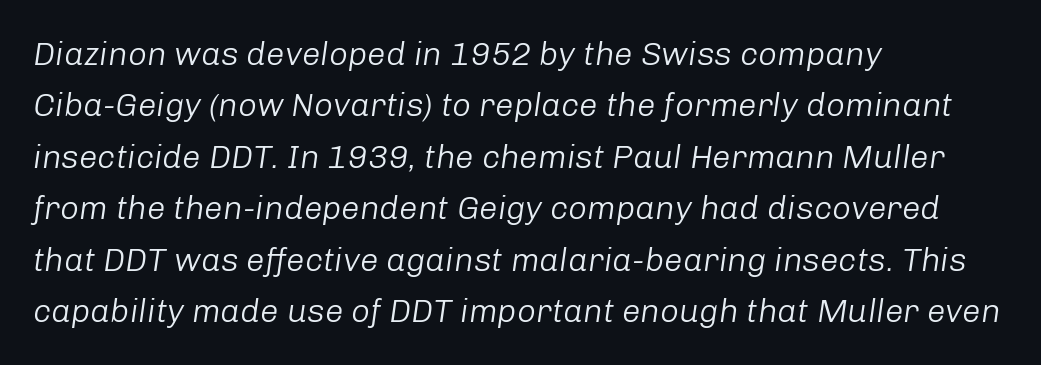
A student would call this left alignment; a typographer would say flush left, rag right. Is the letter spacing exaggerated? No — it looks like the ordinary default. Nobody drew a line under any word here. Proportional: the letters do not fall into vertical columns.
